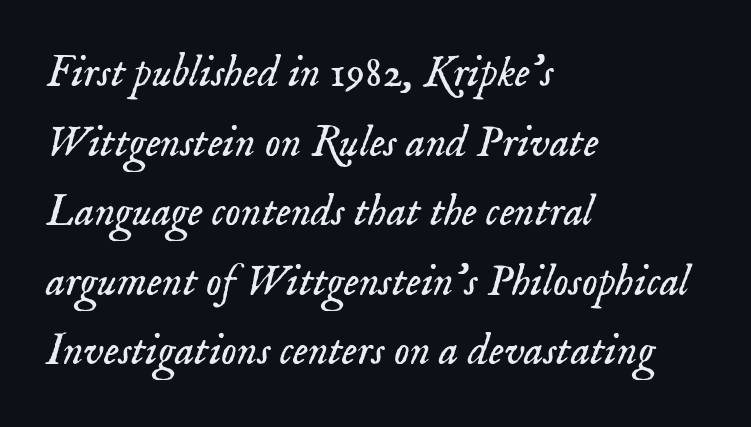
The letterforms sit shoulder to shoulder at normal distance. This reads as an unemphasized weight, regular at the heaviest. What kind of face is this? One with serifs. Spacing verdict: proportional, widths tailored to each character. Compared with typical paragraphs, the rows here are spaced about the same. The setting favours the left margin, as ordinary paragraphs usually do.
